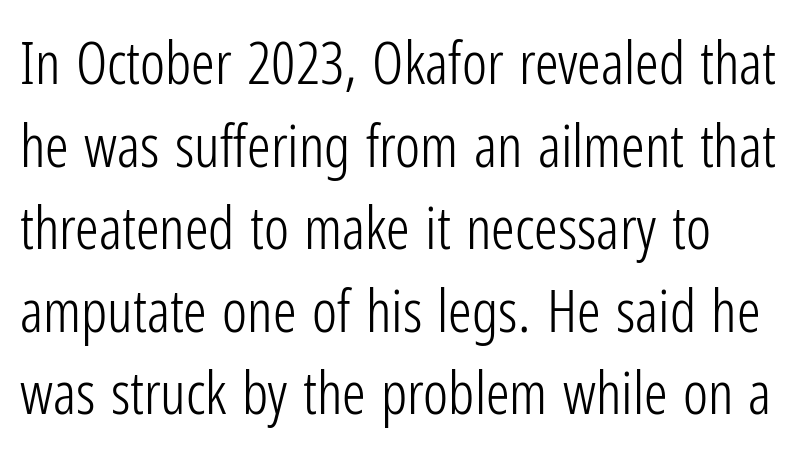
The image shows 59 px light, condensed sans-serif type, upright; set normal line spacing (1.4x), normal letter spacing, not underlined; low stroke contrast and a medium x-height.
